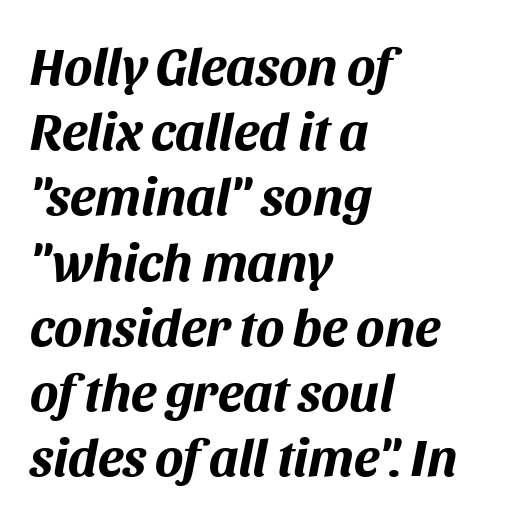
The image shows 53 px bold type, italic (leaning right); set left-aligned, line spacing 1.23x, normal letter spacing, not underlined; medium stroke contrast and a large x-height.
